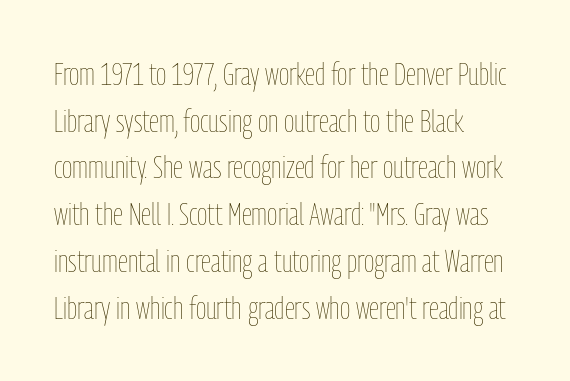
The image shows 32 px thin, condensed type, upright; set left-aligned, normal line spacing (1.46x), normal letter spacing, not underlined; low stroke contrast and a medium x-height.
